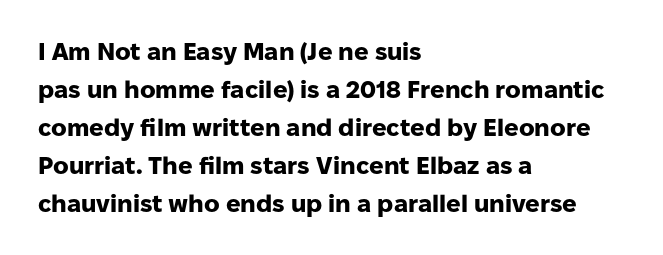
The space between consecutive lines is moderate. Alignment: flush left. The passage shown is not underscored anywhere. The type is set solid horizontally, with unmodified tracking. The characters look thick and weighty, a clear bold. Unlike italic type, these characters show no tilt at all.
